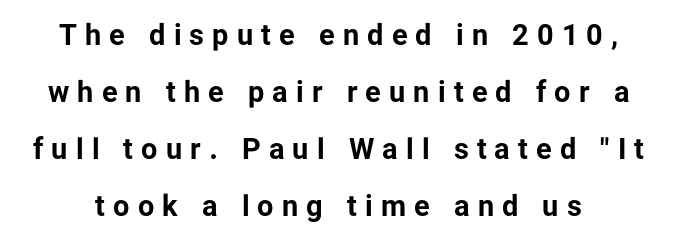
{"serif": "no", "italic": "no", "bold": "yes", "weight": "bold", "width": "normal", "stroke_contrast": "low", "x_height": "medium", "monospaced": "no", "underline": "no", "line_spacing": "loose", "line_spacing_ratio": 1.97, "letter_spacing": "wide", "letter_spacing_em": 0.28, "glyph_px": 29}
